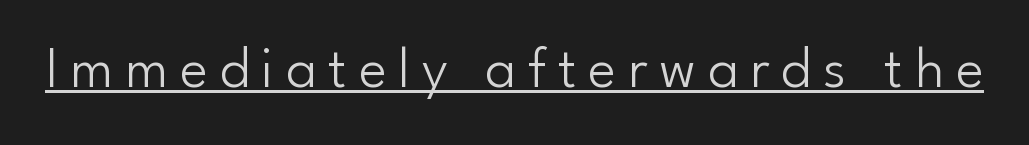
The image shows 59 px light sans-serif type, upright; set unusually wide letter spacing (+0.2 em), underlined; low stroke contrast and a small x-height.
